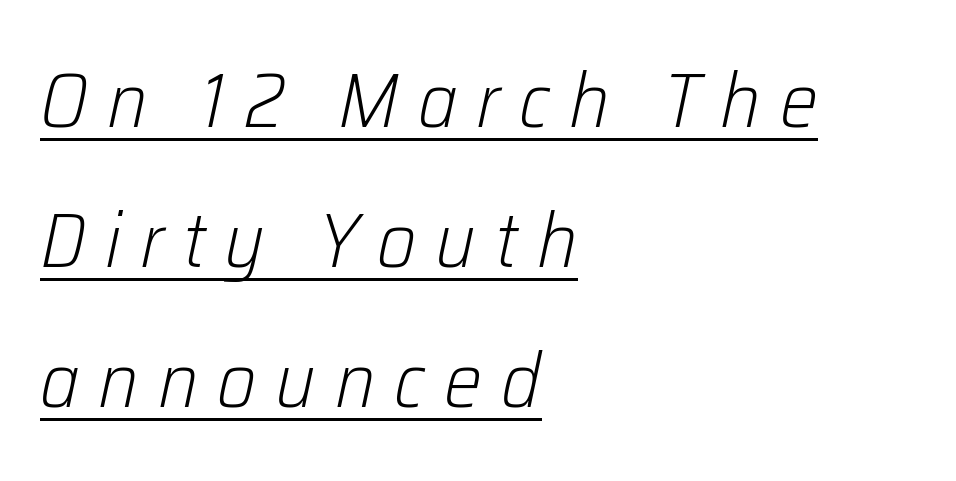
Q: Is the text bold? A: No.
Q: Is the text italic (slanted)? A: Yes, it leans right by about 12 degrees.
Q: Is the text underlined? A: Yes.
Q: How is the paragraph aligned? A: Left-aligned.
Q: Is the spacing between letters normal or unusually wide? A: Unusually wide.
Q: Width (condensed, normal, or wide)? A: Normal.
Q: Stroke contrast? A: Low.
Q: x-height? A: Medium.
Q: Monospaced? A: No.
